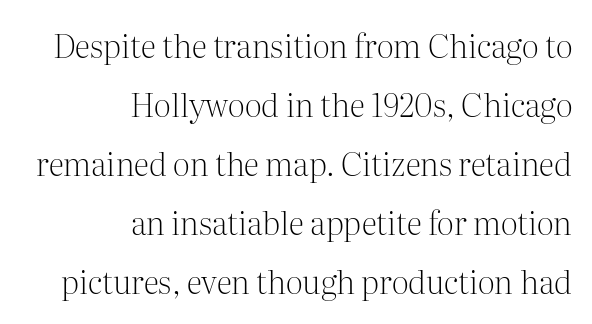
{"serif": "yes", "italic": "no", "bold": "no", "weight": "light", "width": "normal", "stroke_contrast": "medium", "x_height": "medium", "monospaced": "no", "underline": "no", "align": "right", "line_spacing_ratio": 1.84, "letter_spacing": "normal", "letter_spacing_em": 0.0, "glyph_px": 32}
